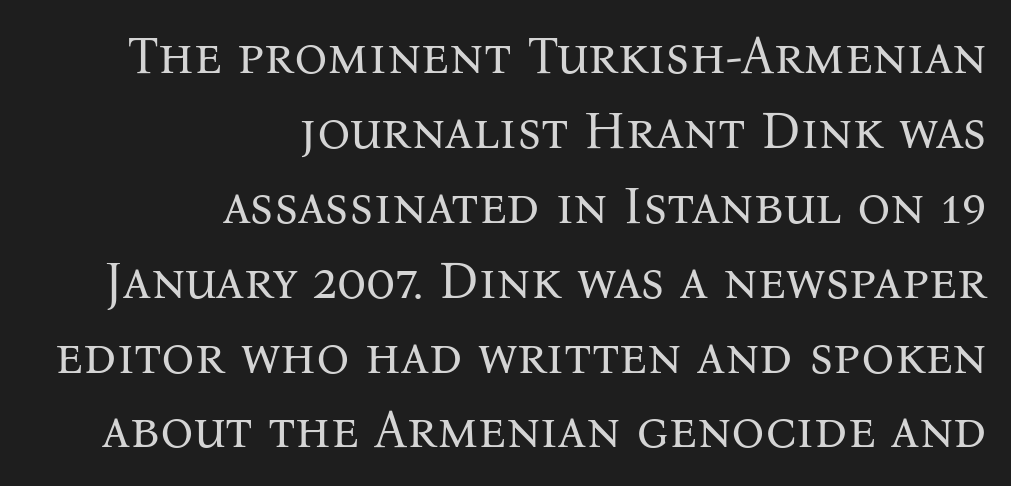
Q: Is the text bold? A: No.
Q: Is the text italic (slanted)? A: No, it is upright.
Q: Is the typeface a serif or a sans-serif typeface? A: Serif.
Q: Is the text underlined? A: No.
Q: How is the paragraph aligned? A: Right-aligned.
Q: Is the spacing between letters normal or unusually wide? A: Normal.
Q: Is the spacing between lines tight, normal or loose? A: Normal.
Q: Width (condensed, normal, or wide)? A: Normal.
Q: Stroke contrast? A: Medium.
Q: x-height? A: Medium.
Q: Monospaced? A: No.
